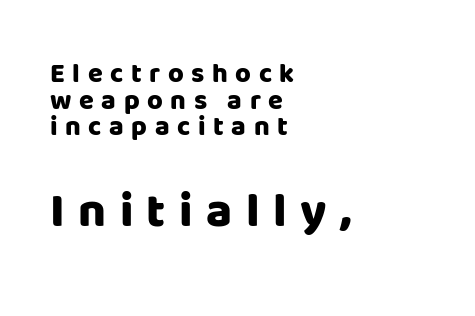
The image shows 48 px heavy sans-serif type, upright; set left-aligned, tight line spacing (0.99x), unusually wide letter spacing (+0.28 em), not underlined; the second (bottom) block is 1.78x larger; low stroke contrast and a large x-height.
